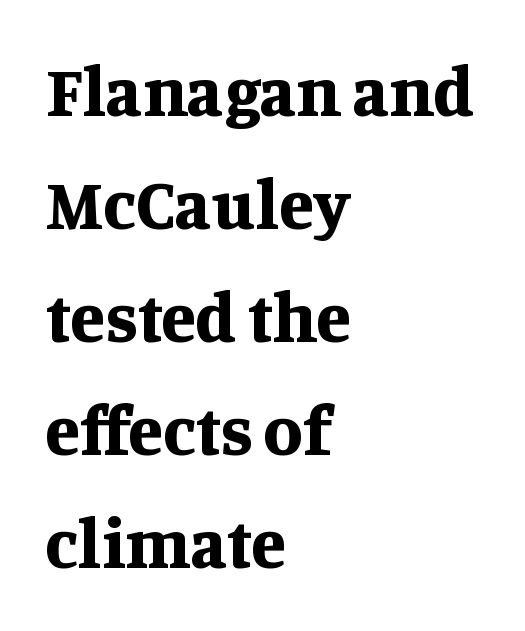
Proportional: the letters do not fall into vertical columns. Each word holds together tightly as a unit, with standard inter-letter gaps. In terms of posture, this sample is upright. Letters rest on an invisible, unmarked baseline.
